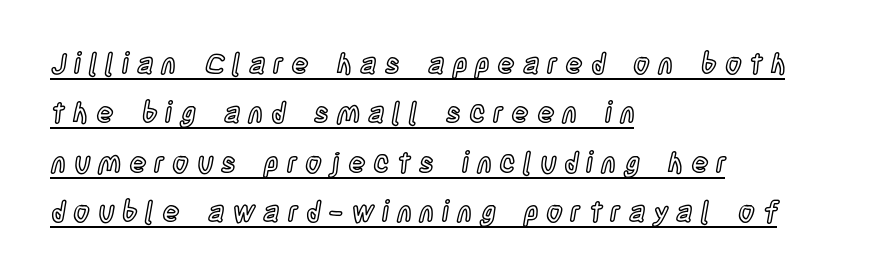
Q: Is the text italic (slanted)? A: Yes.
Q: Is the text underlined? A: Yes.
Q: How is the paragraph aligned? A: Left-aligned.
Q: Is the spacing between letters normal or unusually wide? A: Unusually wide.
Q: Width (condensed, normal, or wide)? A: Condensed.
Q: x-height? A: Large.
Q: Monospaced? A: No.
